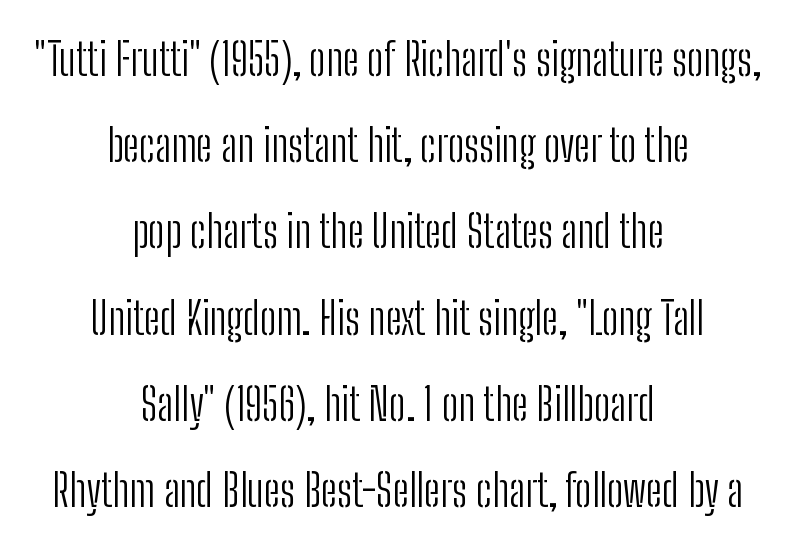
{"serif": "no", "italic": "no", "bold": "no", "weight": "light", "width": "condensed", "stroke_contrast": "low", "x_height": "medium", "monospaced": "no", "underline": "no", "align": "center", "line_spacing": "loose", "line_spacing_ratio": 1.96, "letter_spacing": "normal", "letter_spacing_em": 0.0, "glyph_px": 44}
